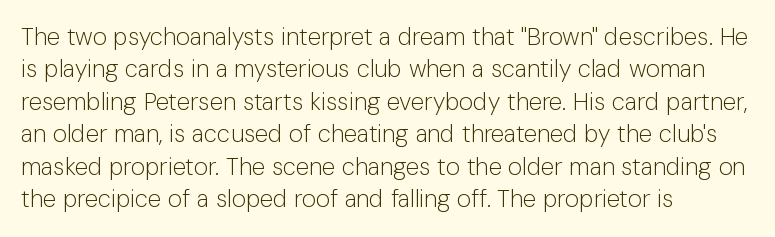
{"italic": "no", "bold": "no", "underline": "no", "align": "left", "line_spacing": "normal", "line_spacing_ratio": 1.35, "letter_spacing": "normal", "letter_spacing_em": 0.0, "glyph_px": 24}
